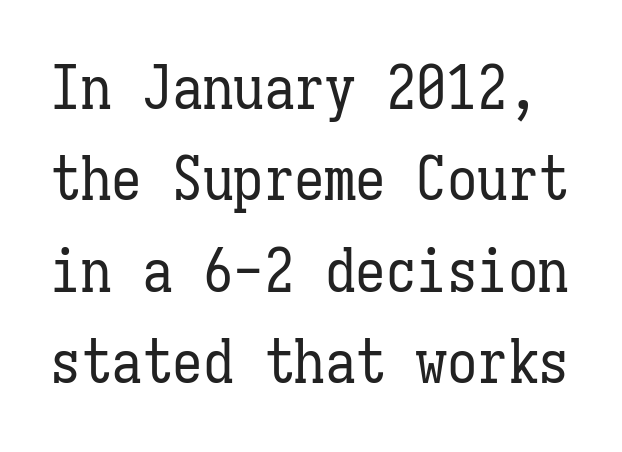
The image shows 61 px regular-weight, condensed type, upright, monospaced; set normal line spacing (1.5x), normal letter spacing, not underlined; low stroke contrast and a medium x-height.
